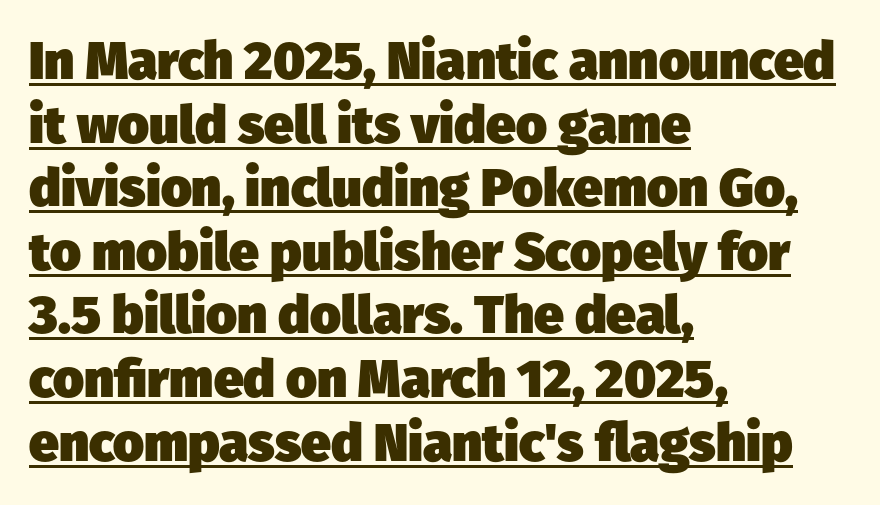
Plenty of ink on the page — the face is bold. Varying glyph widths throughout — classic text-font behaviour. The face used here is rendered with its standard letterfit. A typesetter would label this face a sans. Underlining? Definitely there.
